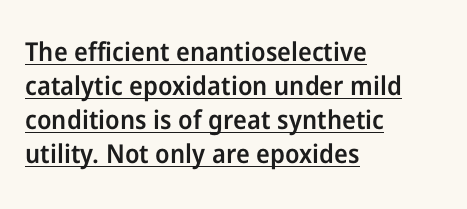
The axis of the letterforms is exactly vertical. Underlined type. The face used here is rendered with its standard letterfit. Reading down the column, the eye jumps a familiar distance to each next line. The lines in this sample share a left origin and differ only in where they stop.
